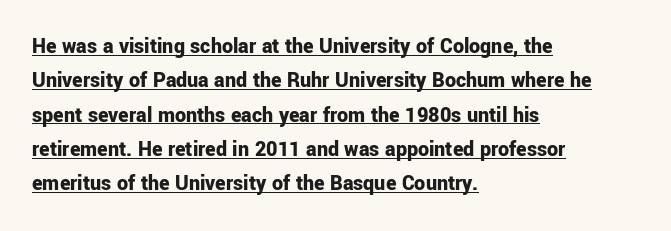
Caption: bold face, heavy strokes. You can tell it's not italic because the verticals are truly vertical. The rows are spaced the way most documents space them. This rendering leaves character spacing at its baseline value.
